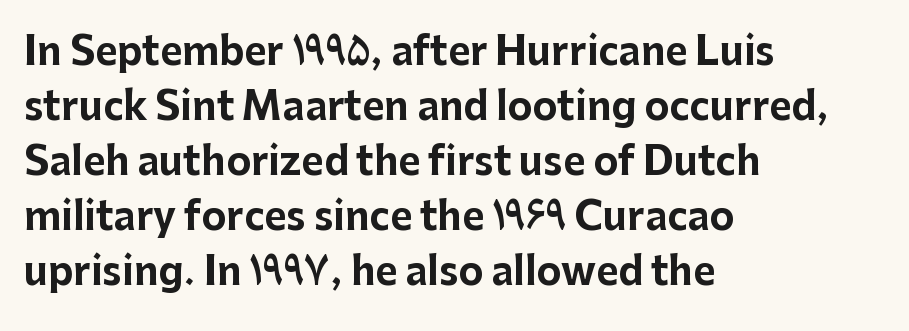
{"serif": "no", "italic": "no", "bold": "yes", "weight": "bold", "width": "normal", "stroke_contrast": "low", "x_height": "medium", "monospaced": "no", "underline": "no", "align": "left", "line_spacing": "normal", "line_spacing_ratio": 1.45, "letter_spacing": "normal", "letter_spacing_em": 0.0, "glyph_px": 38}
